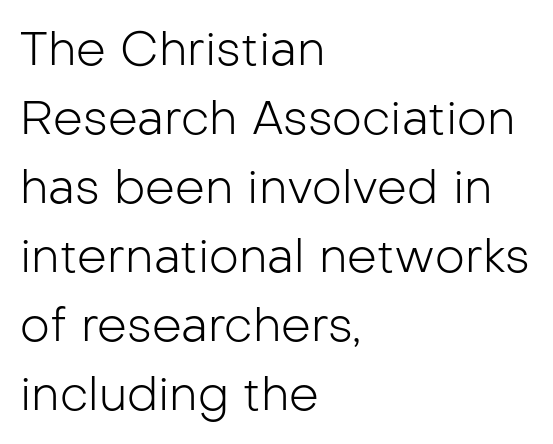
Q: Is the text bold? A: No.
Q: Is the text italic (slanted)? A: No, it is upright.
Q: Is the typeface a serif or a sans-serif typeface? A: Sans-serif.
Q: Is the text underlined? A: No.
Q: How is the paragraph aligned? A: Left-aligned.
Q: Is the spacing between letters normal or unusually wide? A: Normal.
Q: Is the spacing between lines tight, normal or loose? A: Normal.
Q: Width (condensed, normal, or wide)? A: Normal.
Q: Stroke contrast? A: Low.
Q: x-height? A: Medium.
Q: Monospaced? A: No.
